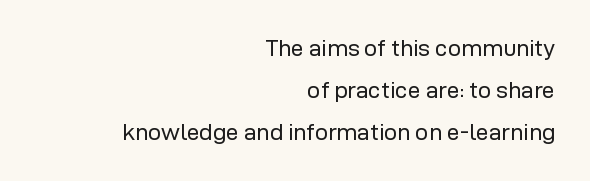
If you drew a ruler down the right edge, every line would touch it. Rendered with straight, roman letterforms. The weight would be labelled regular, book, light, or lighter still. Letters rest on an invisible, unmarked baseline. In terms of letterspacing, this is plain default setting.
